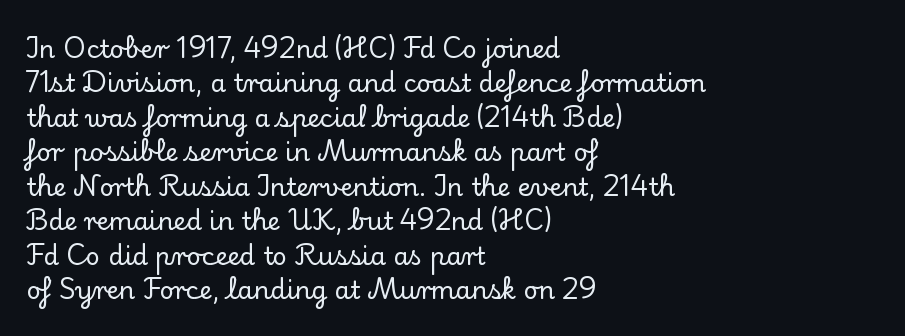
{"italic": "no", "underline": "no", "align": "left", "line_spacing": "normal", "line_spacing_ratio": 1.38, "letter_spacing": "normal", "letter_spacing_em": 0.0, "glyph_px": 25}
